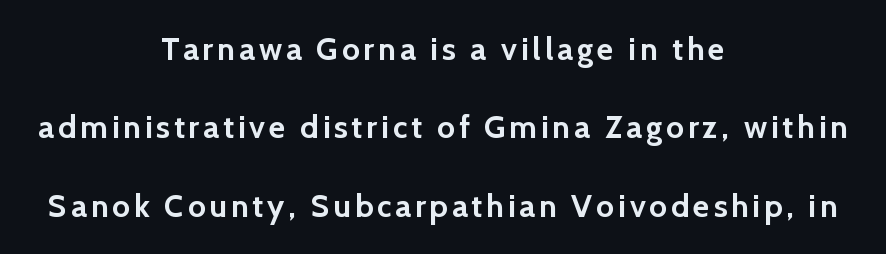
{"serif": "no", "italic": "no", "bold": "yes", "weight": "semibold", "width": "normal", "x_height": "medium", "monospaced": "no", "underline": "no", "align": "center", "line_spacing": "loose", "line_spacing_ratio": 2.45, "glyph_px": 32}
